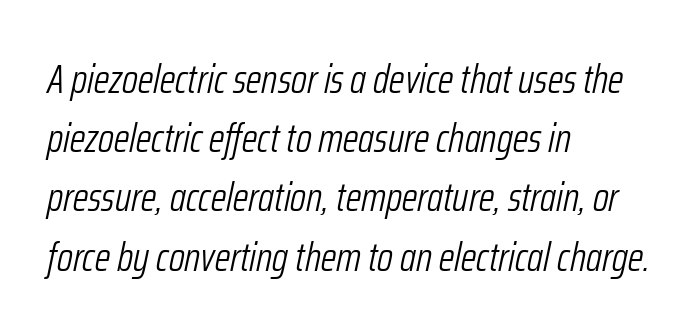
Q: Is the text bold? A: No.
Q: Is the text italic (slanted)? A: Yes, it leans right by about 12 degrees.
Q: Is the text underlined? A: No.
Q: How is the paragraph aligned? A: Left-aligned.
Q: Is the spacing between letters normal or unusually wide? A: Normal.
Q: Is the spacing between lines tight, normal or loose? A: Normal.
Q: Width (condensed, normal, or wide)? A: Condensed.
Q: Stroke contrast? A: Low.
Q: x-height? A: Medium.
Q: Monospaced? A: No.
